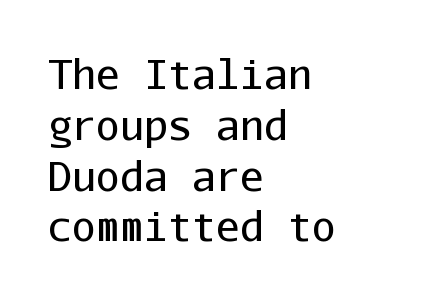
Weight: not bold — regular or lighter. The horizontal fit of the characters is conventional and even. Does the type have serifs? No, each stem ends abruptly. The baseline area is clear. Vertical spacing — default. Leftover space on each line is placed entirely after the last word.
